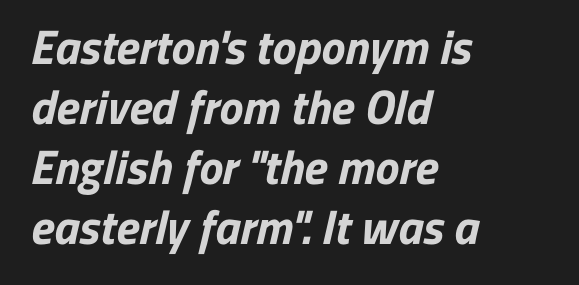
Q: Is the text bold? A: Yes.
Q: Is the typeface a serif or a sans-serif typeface? A: Sans-serif.
Q: Is the text underlined? A: No.
Q: How is the paragraph aligned? A: Left-aligned.
Q: Is the spacing between letters normal or unusually wide? A: Normal.
Q: Is the spacing between lines tight, normal or loose? A: Normal.
Q: Width (condensed, normal, or wide)? A: Normal.
Q: Stroke contrast? A: Low.
Q: x-height? A: Medium.
Q: Monospaced? A: No.
